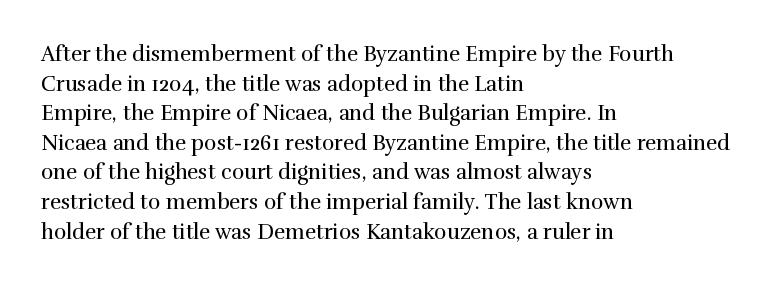
The image shows 21 px text type, upright; set left-aligned, normal line spacing (1.41x), normal letter spacing, not underlined.
